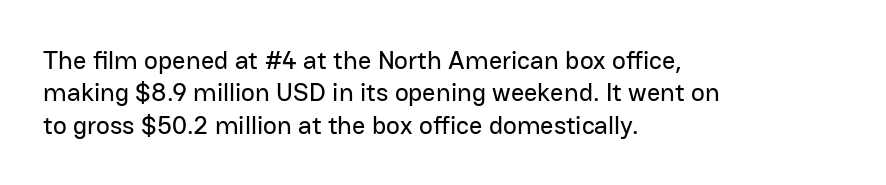
{"italic": "no", "underline": "no", "align": "left", "line_spacing": "normal", "line_spacing_ratio": 1.25, "letter_spacing": "normal", "letter_spacing_em": 0.0, "glyph_px": 26}
